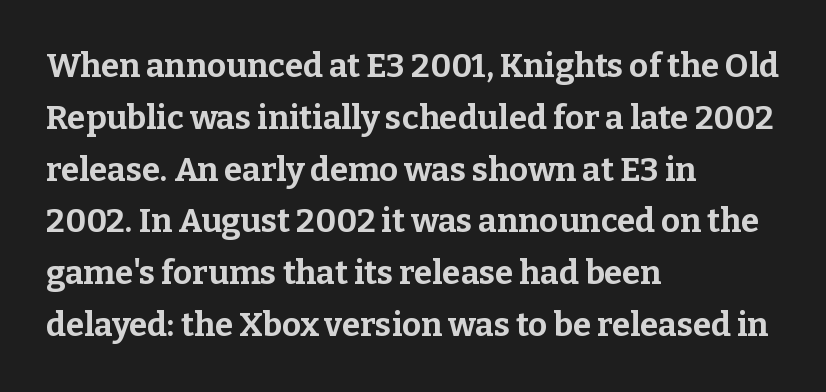
Compared with typical body copy, the letter spacing here is the same. A typesetter would call this proportional, since set widths differ per character. Pretty heavy lettering here — definitely bold. The letters stand straight up with perfectly vertical stems. A typesetter would label this face a serif.
